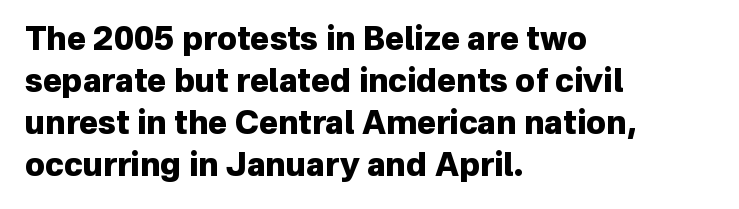
The image shows 32 px heavy sans-serif type, upright; set left-aligned, normal line spacing (1.31x), normal letter spacing, not underlined; low stroke contrast and a medium x-height.
